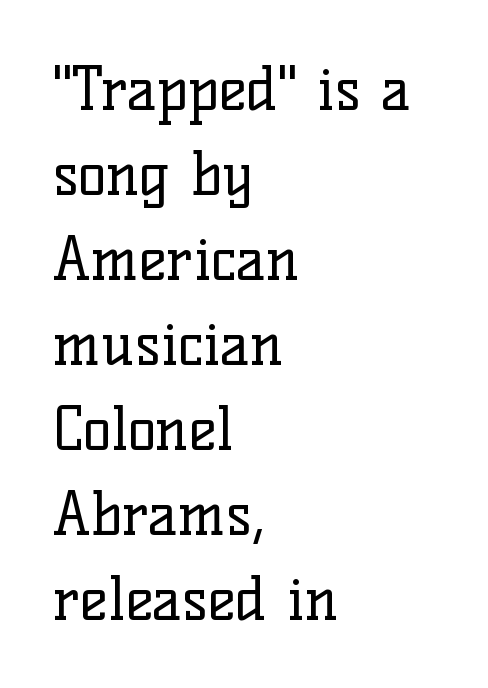
Between one letter and the next there's only the usual sliver of space. Weight: in the light-to-regular range. Stroke terminals: seriffed. The passage shown is typed in a proportional face where columns would drift.
